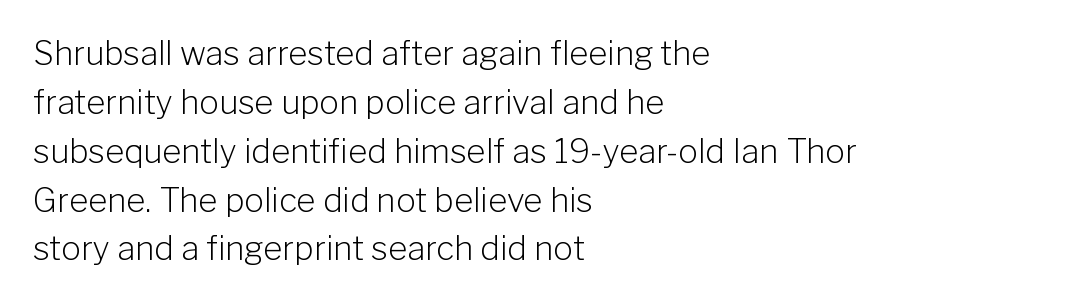
The image shows 33 px light sans-serif type, upright; set left-aligned, normal line spacing (1.48x), normal letter spacing, not underlined; low stroke contrast and a medium x-height.
